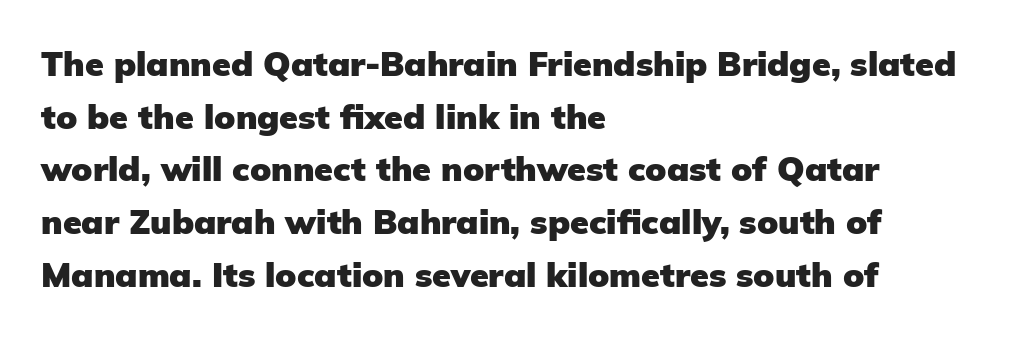
The image shows 34 px heavy sans-serif type, upright; set left-aligned, normal line spacing (1.55x), normal letter spacing, not underlined; low stroke contrast and a medium x-height.
